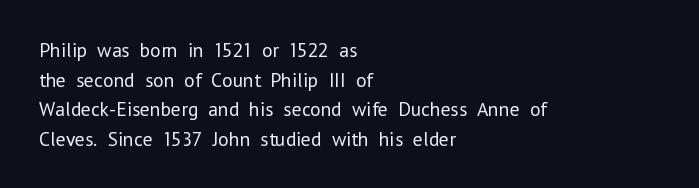
{"italic": "no", "bold": "no", "underline": "no", "align": "left", "line_spacing": "normal", "line_spacing_ratio": 1.48, "letter_spacing": "normal", "letter_spacing_em": 0.0, "glyph_px": 20}
